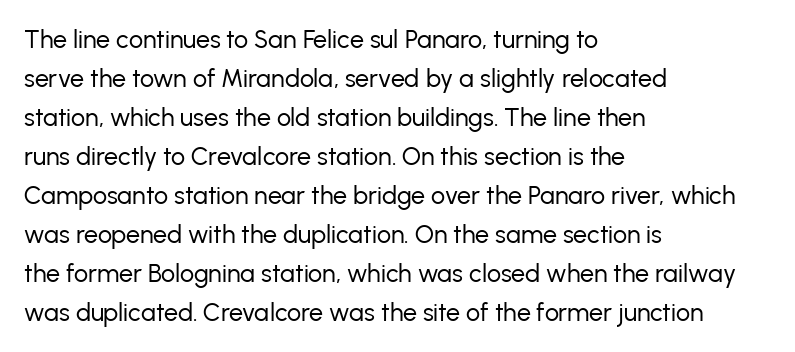
{"italic": "no", "bold": "no", "underline": "no", "align": "left", "line_spacing": "normal", "line_spacing_ratio": 1.56, "letter_spacing": "normal", "letter_spacing_em": 0.0, "glyph_px": 25}
